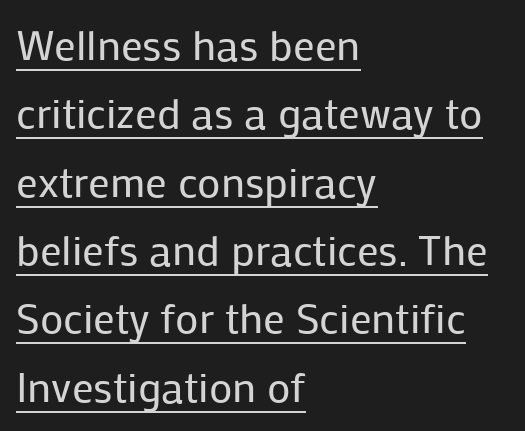
The image shows 43 px regular-weight sans-serif type, upright; set left-aligned, normal line spacing (1.59x), normal letter spacing, underlined; low stroke contrast and a medium x-height.
